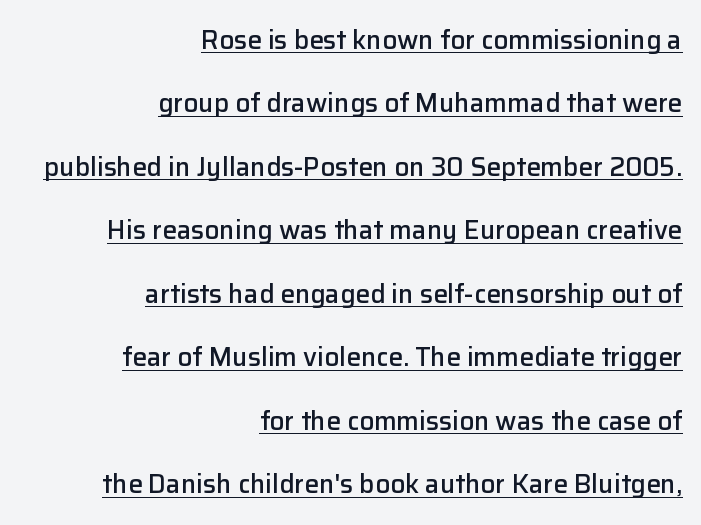
Q: Is the text bold? A: Semi-bold.
Q: Is the text italic (slanted)? A: No, it is upright.
Q: Is the text underlined? A: Yes.
Q: How is the paragraph aligned? A: Right-aligned.
Q: Is the spacing between letters normal or unusually wide? A: Normal.
Q: Is the spacing between lines tight, normal or loose? A: Loose.
